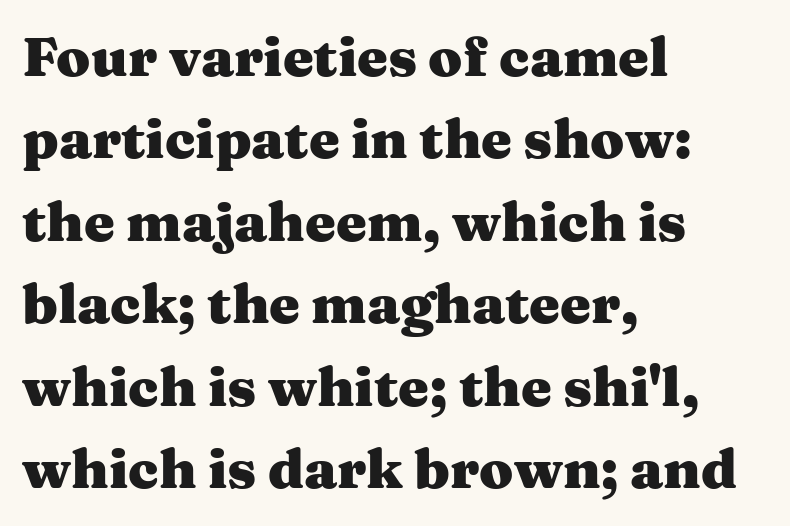
The image shows 55 px heavy, wide serif type, upright; set left-aligned, normal line spacing (1.5x), normal letter spacing, not underlined; medium stroke contrast and a medium x-height.
